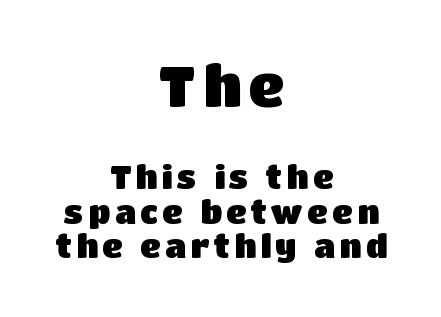
{"serif": "no", "italic": "no", "bold": "yes", "weight": "heavy", "width": "normal", "stroke_contrast": "low", "x_height": "large", "monospaced": "no", "underline": "no", "align": "center", "line_spacing": "tight", "line_spacing_ratio": 1.08, "larger_block": "first", "size_ratio": 1.75, "glyph_px": 56}
